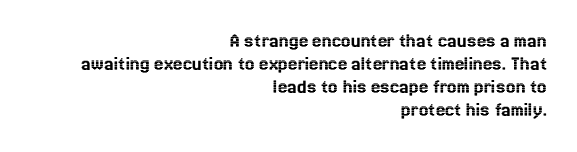
{"italic": "no", "underline": "no", "align": "right", "line_spacing": "tight", "line_spacing_ratio": 1.1, "letter_spacing": "normal", "letter_spacing_em": 0.0, "glyph_px": 21}
